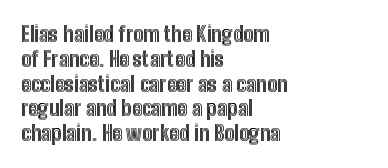
Q: Is the text italic (slanted)? A: No, it is upright.
Q: Is the text underlined? A: No.
Q: How is the paragraph aligned? A: Left-aligned.
Q: Is the spacing between letters normal or unusually wide? A: Normal.
